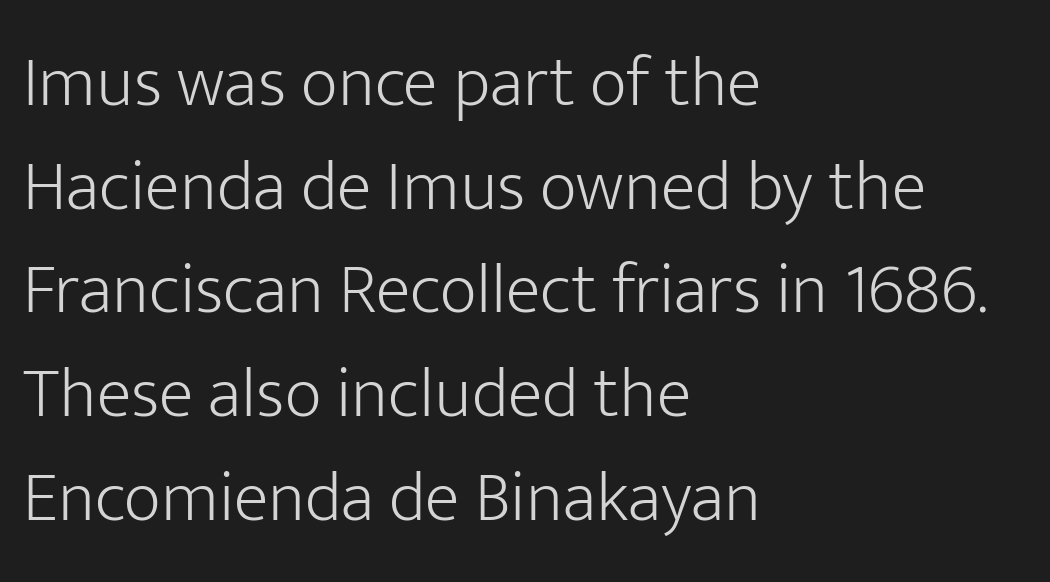
{"serif": "no", "italic": "no", "bold": "no", "weight": "light", "width": "normal", "stroke_contrast": "low", "x_height": "medium", "monospaced": "no", "underline": "no", "align": "left", "line_spacing": "normal", "line_spacing_ratio": 1.44, "letter_spacing": "normal", "letter_spacing_em": 0.0, "glyph_px": 72}
